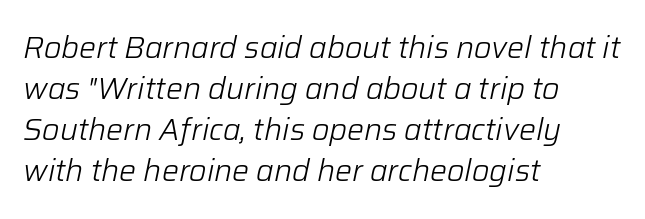
Interline gaps are of average width in this sample. Compared with ordinary roman type, these characters are visibly tilted. Is this a fixed-width face? No — the glyphs have proportional, varying widths. A quiet, ordinary-to-light weight characterises the typeface. Standard letterfit; no display-style spreading of the glyphs. Is the block centered? No — it sits flush against the left margin.
